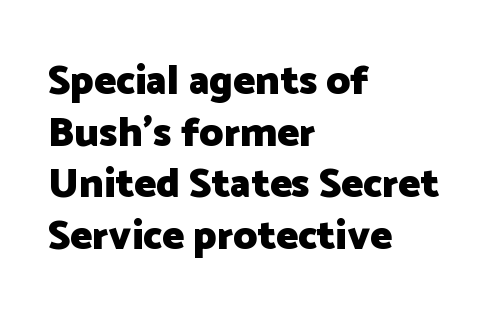
The image shows 41 px heavy sans-serif type, upright; set left-aligned, normal line spacing (1.26x), normal letter spacing, not underlined; low stroke contrast and a medium x-height.
